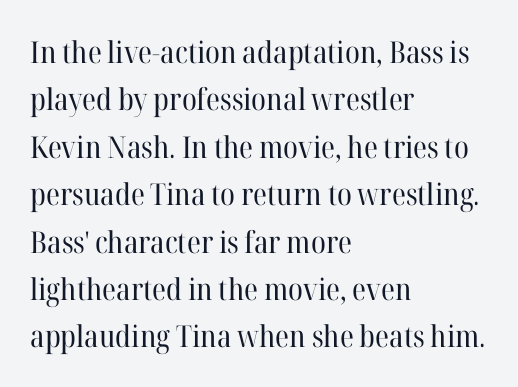
The image shows 30 px regular-weight serif type, upright; set left-aligned, normal line spacing (1.58x), normal letter spacing, not underlined; high stroke contrast and a medium x-height.
